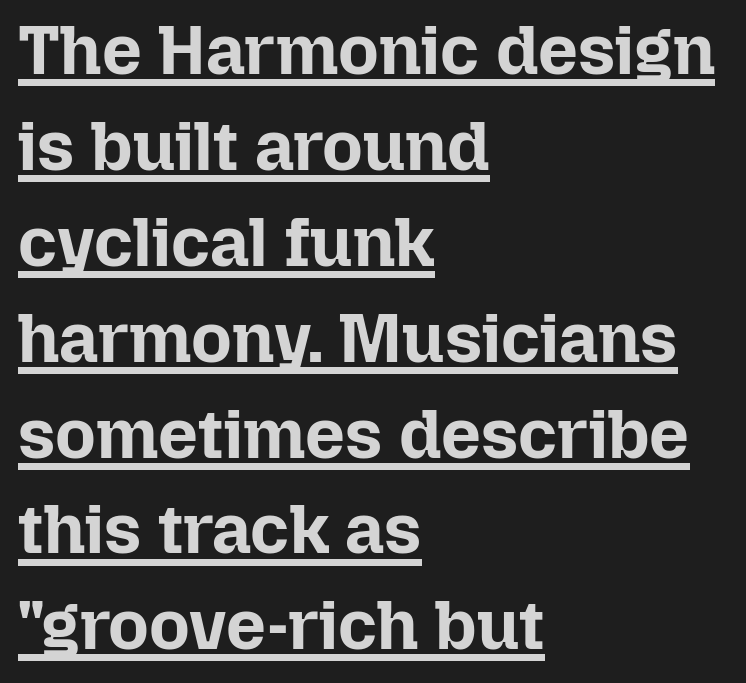
Q: Is the text bold? A: Yes.
Q: Is the text italic (slanted)? A: No, it is upright.
Q: Is the text underlined? A: Yes.
Q: How is the paragraph aligned? A: Left-aligned.
Q: Is the spacing between letters normal or unusually wide? A: Normal.
Q: Is the spacing between lines tight, normal or loose? A: Normal.
Q: Width (condensed, normal, or wide)? A: Normal.
Q: Stroke contrast? A: Low.
Q: x-height? A: Medium.
Q: Monospaced? A: No.
